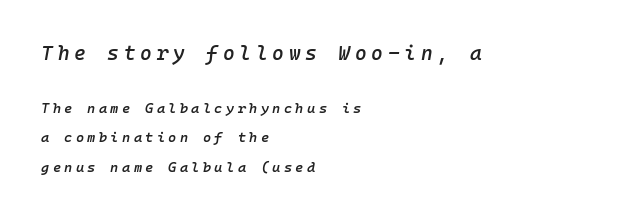
The paragraph shown leans on its left margin. Italic? Definitely — the glyphs are oblique. What weight is shown? A semibold, between regular and bold. The upper block of text is set noticeably larger than the block beneath it. A typesetter would call this leading open, well beyond the default. Type without underlining.
